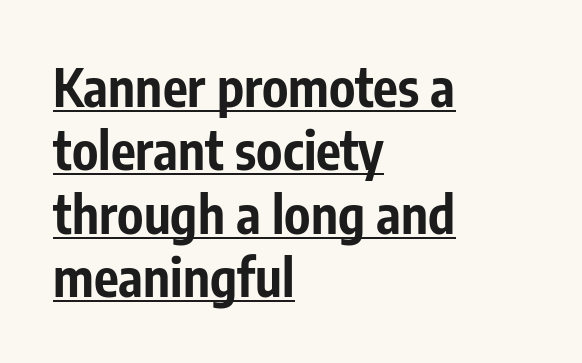
{"serif": "no", "italic": "no", "bold": "yes", "weight": "bold", "width": "condensed", "stroke_contrast": "low", "x_height": "medium", "monospaced": "no", "underline": "yes", "align": "left", "line_spacing_ratio": 1.22, "letter_spacing": "normal", "letter_spacing_em": 0.0, "glyph_px": 52}
